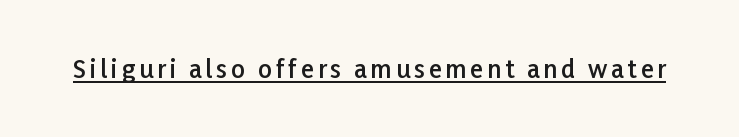
The image shows 24 px text type, upright; set underlined.
